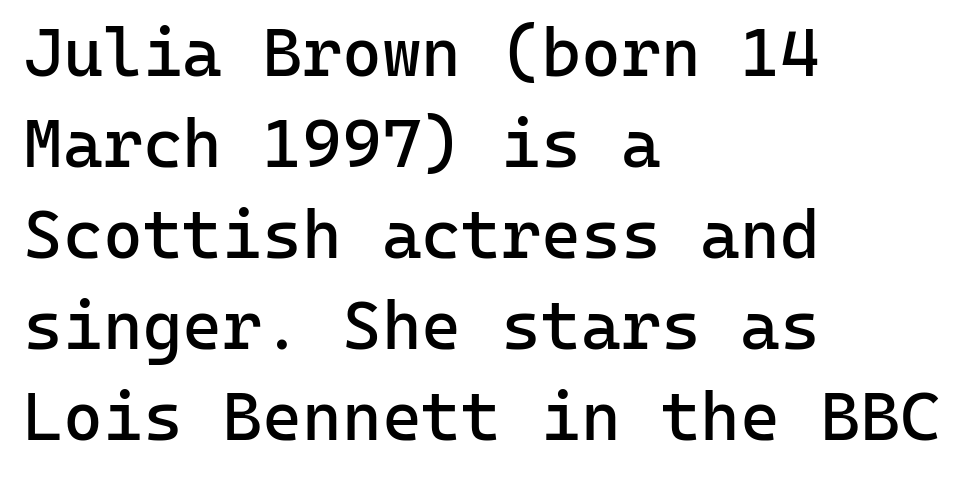
Rule under the text: the space is simply empty. Note the uniform advance width — an 'i' takes as much space as an 'm'. Students, observe: this is what conventionally led text looks like. You can tell from the bare stems that sans-serif type was used.
